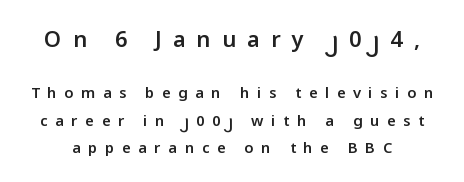
The image shows 22 px text type, upright; set line spacing 1.84x, unusually wide letter spacing (+0.5 em), not underlined; the first (top) block is 1.47x larger.
